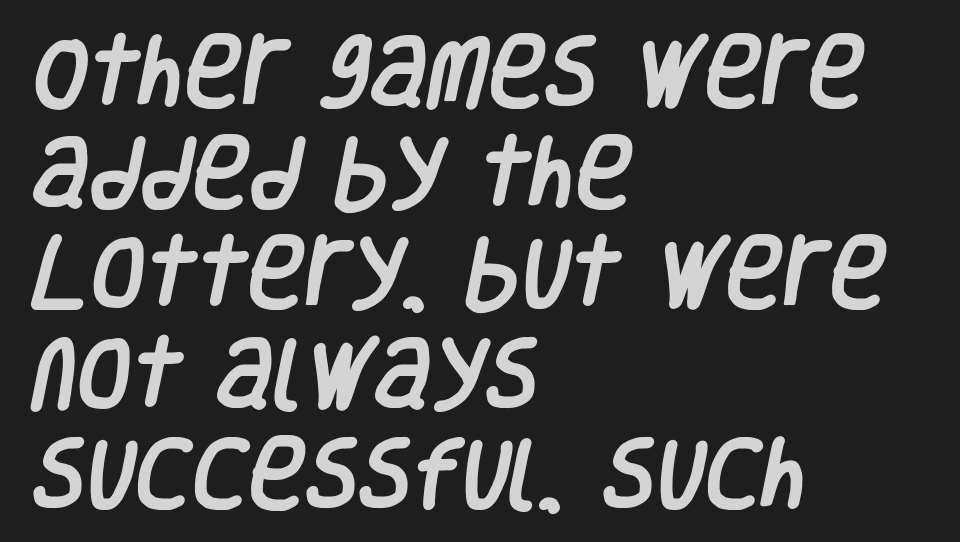
{"serif": "no", "width": "condensed", "stroke_contrast": "low", "x_height": "large", "monospaced": "no", "underline": "no", "align": "left", "line_spacing": "normal", "line_spacing_ratio": 1.29, "letter_spacing": "normal", "letter_spacing_em": 0.0, "glyph_px": 78}
